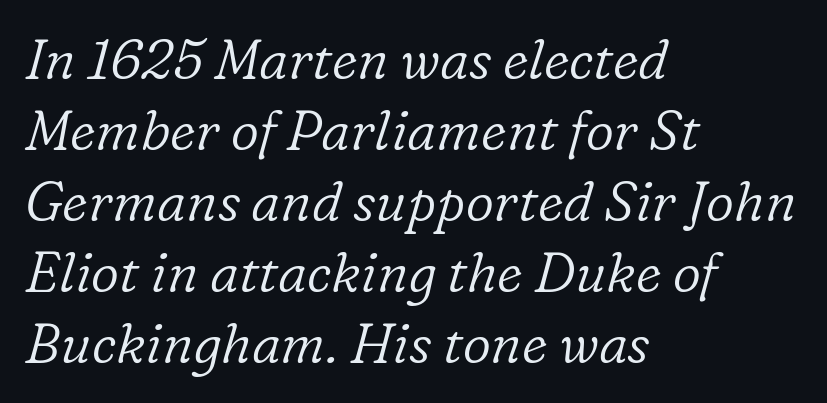
{"serif": "yes", "italic": "yes", "lean": "right", "slant_degrees": 16, "bold": "no", "weight": "light", "width": "normal", "stroke_contrast": "low", "x_height": "medium", "monospaced": "no", "underline": "no", "align": "left", "line_spacing": "normal", "line_spacing_ratio": 1.29, "letter_spacing": "normal", "letter_spacing_em": 0.0, "glyph_px": 55}
